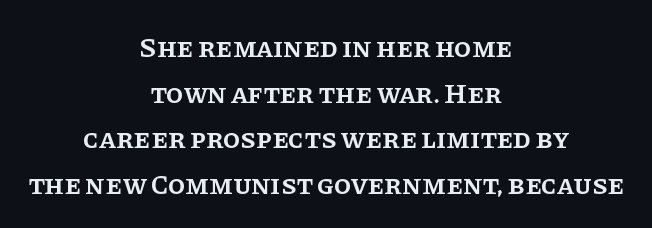
Characters remain perfectly vertical along every line. A fair bit of extra ink — the face is semibold, not bold. Vertically, the passage feels balanced, rows spaced as you'd expect. The passage shown is typed in a proportional face where columns would drift. The designer went with a serif here, giving each stem small feet. Look at the tracking — it's just the regular setting, nothing added.
